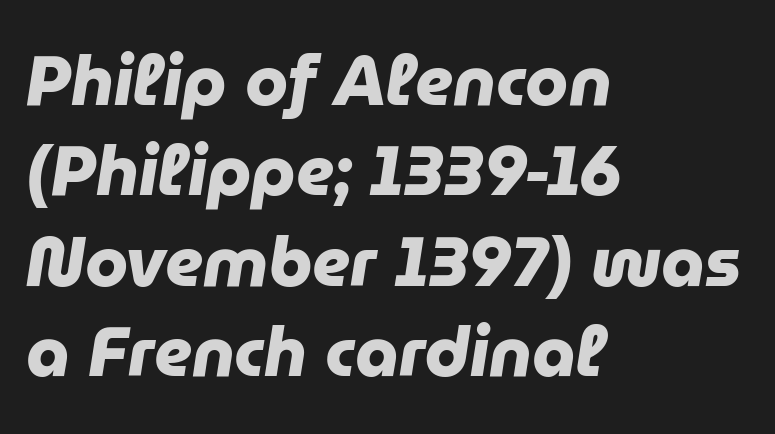
The image shows 69 px heavy sans-serif type; set left-aligned, normal line spacing (1.31x), normal letter spacing, not underlined; low stroke contrast and a medium x-height.
